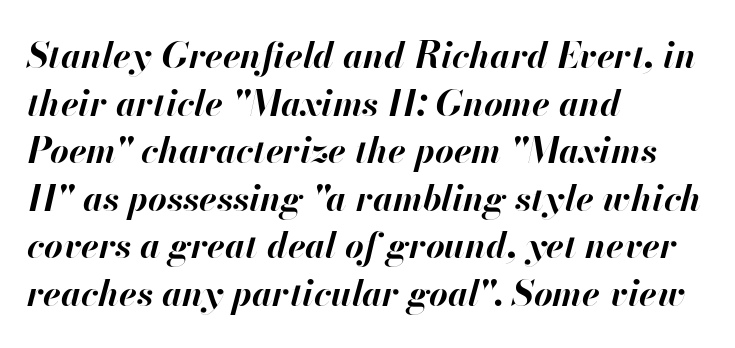
The font's italic variant was chosen for this text. Honestly, the letter spacing is just normal — you wouldn't notice it. Visually the block forms a straight wall on the left and a jagged coastline on the right. Compared with typical paragraphs, the rows here are spaced about the same. Looks like regular typesetting: each glyph gets only the width it needs. Just letters on the line, the space beneath them empty.
